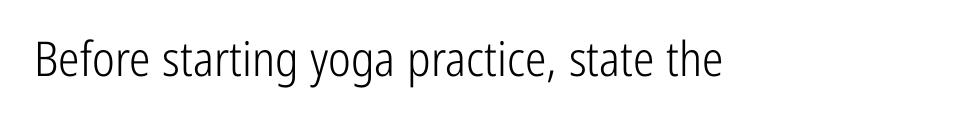
The image shows 48 px light, condensed sans-serif type, upright; set normal letter spacing, not underlined; low stroke contrast and a medium x-height.
